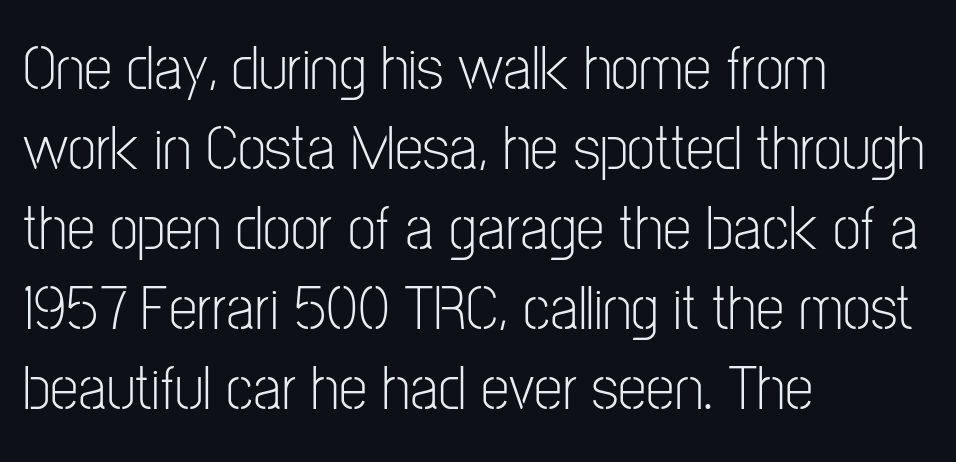
Stroke mass is kept to a normal reading level or below. There is no visible air inserted between adjacent glyphs. The face used here is proportionally spaced, like ordinary book or web type. Type style note: lacks serifs. Nobody drew a line under any word here. The text block is weighted toward the left margin, trailing off unevenly rightward.
